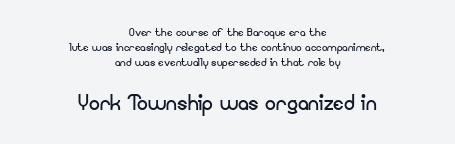
Q: Is the text bold? A: No.
Q: Is the text italic (slanted)? A: No, it is upright.
Q: Is the text underlined? A: No.
Q: How is the paragraph aligned? A: Centered.
Q: Is the spacing between letters normal or unusually wide? A: Normal.
Q: Is the spacing between lines tight, normal or loose? A: Tight.
Q: Which block of text is set in a larger size, the first (top) or the second (bottom)? A: The second (bottom) one.
